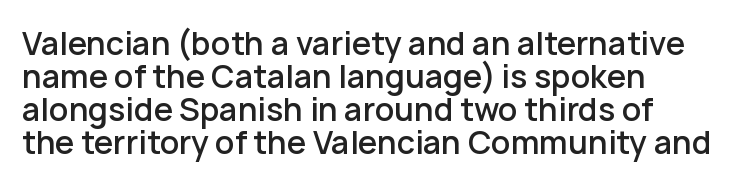
The image shows 31 px semibold sans-serif type, upright; set left-aligned, tight line spacing (1.06x), normal letter spacing, not underlined; low stroke contrast and a medium x-height.
